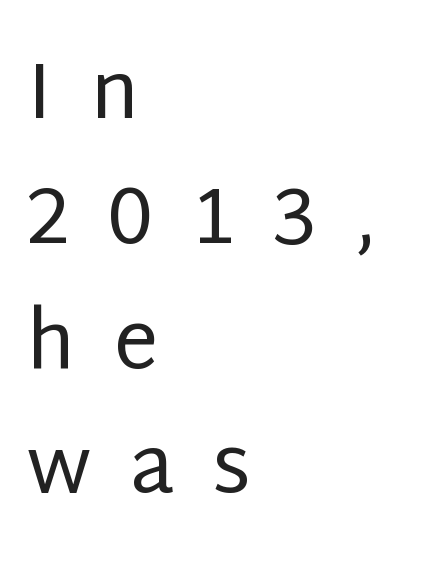
{"serif": "no", "italic": "no", "bold": "no", "weight": "regular", "width": "normal", "stroke_contrast": "low", "x_height": "large", "monospaced": "no", "underline": "no", "align": "left", "line_spacing": "normal", "line_spacing_ratio": 1.58, "letter_spacing": "wide", "letter_spacing_em": 0.49, "glyph_px": 79}
